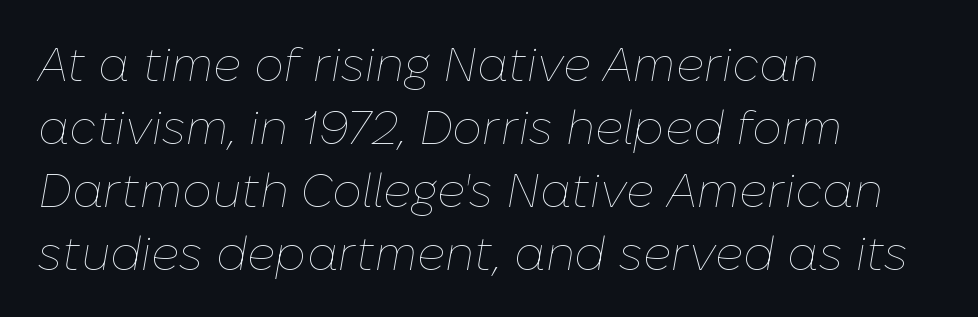
Q: Is the text bold? A: No.
Q: Is the text italic (slanted)? A: Yes, it leans right by about 10 degrees.
Q: Is the text underlined? A: No.
Q: How is the paragraph aligned? A: Left-aligned.
Q: Is the spacing between letters normal or unusually wide? A: Normal.
Q: Is the spacing between lines tight, normal or loose? A: Normal.
Q: Width (condensed, normal, or wide)? A: Normal.
Q: Stroke contrast? A: Low.
Q: x-height? A: Medium.
Q: Monospaced? A: No.
